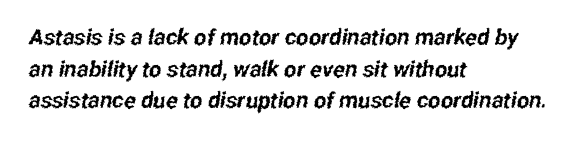
{"underline": "no", "align": "left", "line_spacing": "normal", "line_spacing_ratio": 1.44, "letter_spacing": "normal", "letter_spacing_em": 0.0, "glyph_px": 22}
